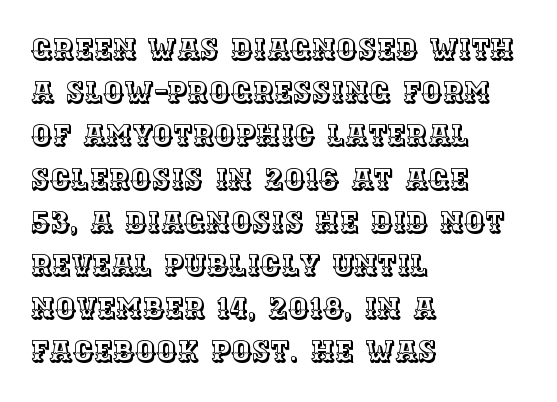
Horizontal bands of white between lines are of average thickness. This rendering leaves character spacing at its baseline value. If you drew a ruler down the left edge, every line would touch it. Unlike italic type, these characters show no tilt at all.
